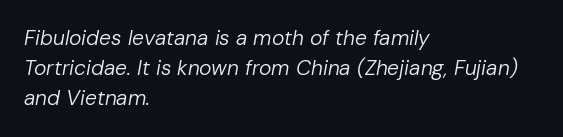
The image shows 21 px text type, italic (leaning right); set left-aligned, normal line spacing (1.44x), normal letter spacing, not underlined.
